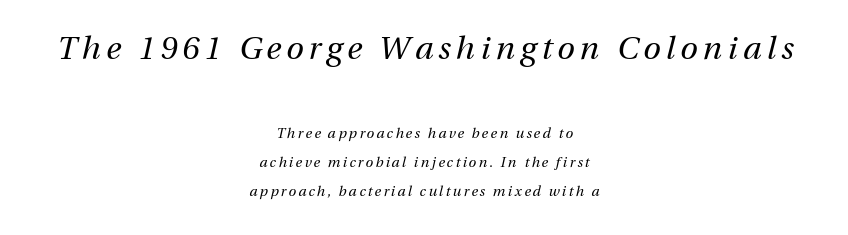
The image shows 32 px regular-weight type, italic (leaning right); set centered, loose line spacing (2.07x), not underlined; the first (top) block is 2.29x larger; medium stroke contrast and a medium x-height.
